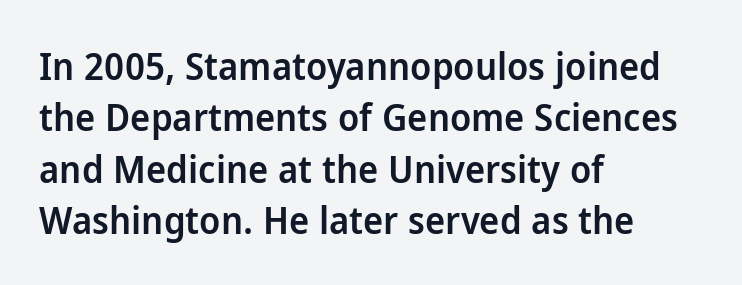
Caption: standard tracking, unaltered. In terms of letterform style, serifs are entirely absent. What's the leading like? Ordinary, nothing unusual. No italicization has been applied; the sample stays upright. These words are printed semibold, heavier than regular yet not bold. You could not count columns in this text — the font is proportionally spaced.
